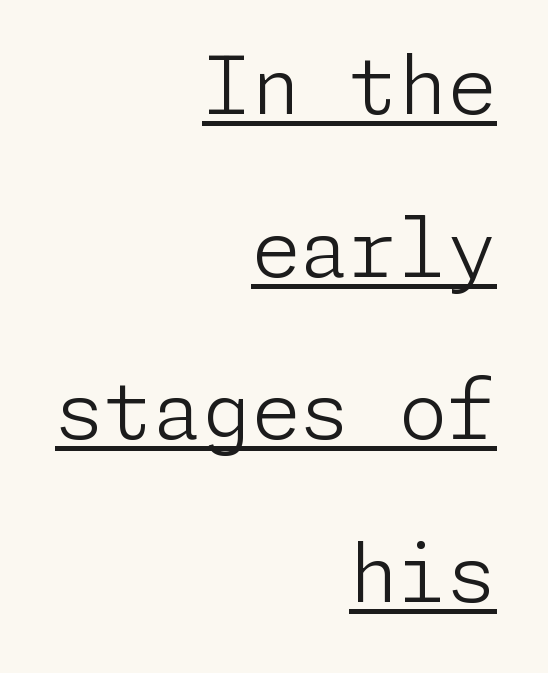
Q: Is the text bold? A: No.
Q: Is the text italic (slanted)? A: No, it is upright.
Q: Is the typeface a serif or a sans-serif typeface? A: Sans-serif.
Q: Is the text underlined? A: Yes.
Q: How is the paragraph aligned? A: Right-aligned.
Q: Is the spacing between letters normal or unusually wide? A: Normal.
Q: Is the spacing between lines tight, normal or loose? A: Loose.
Q: Width (condensed, normal, or wide)? A: Normal.
Q: Stroke contrast? A: Low.
Q: x-height? A: Medium.
